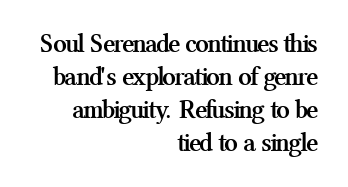
Q: Is the text bold? A: Yes.
Q: Is the text italic (slanted)? A: No, it is upright.
Q: Is the text underlined? A: No.
Q: How is the paragraph aligned? A: Right-aligned.
Q: Is the spacing between letters normal or unusually wide? A: Normal.
